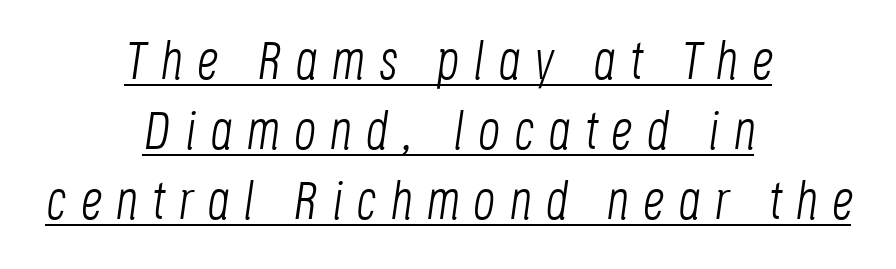
The image shows 54 px light, condensed type, italic (leaning right); set centered, normal line spacing (1.3x), unusually wide letter spacing (+0.26 em), underlined; low stroke contrast and a large x-height.
